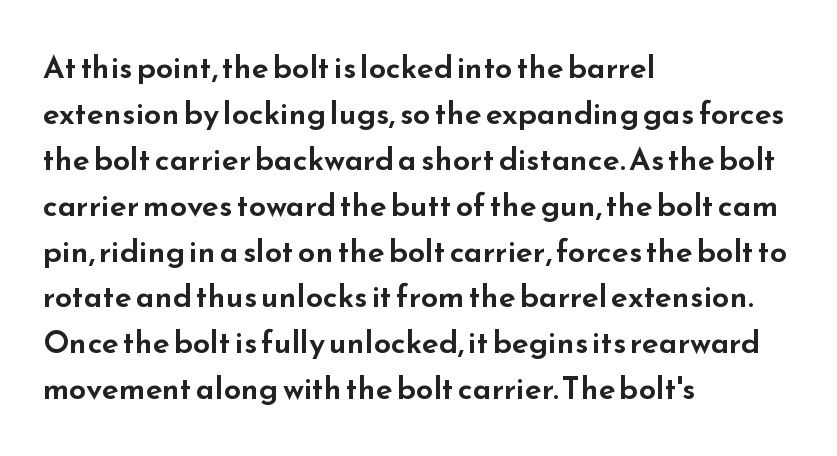
{"serif": "no", "italic": "no", "width": "wide", "stroke_contrast": "low", "x_height": "small", "monospaced": "no", "underline": "no", "align": "left", "line_spacing": "normal", "line_spacing_ratio": 1.48, "letter_spacing": "normal", "letter_spacing_em": 0.0, "glyph_px": 31}
